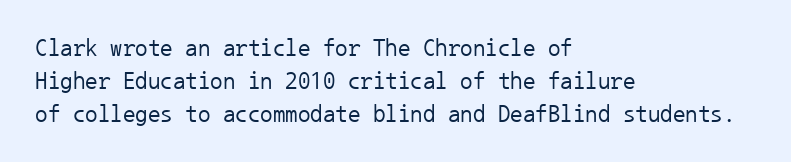
{"italic": "no", "bold": "no", "underline": "no", "align": "left", "line_spacing": "normal", "line_spacing_ratio": 1.33, "letter_spacing": "normal", "letter_spacing_em": 0.0, "glyph_px": 25}
